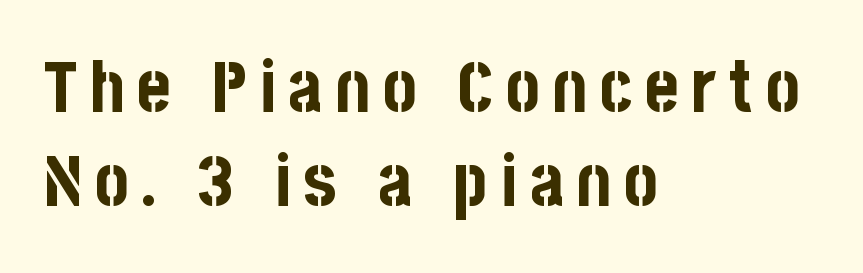
The image shows 72 px bold, condensed sans-serif type, upright; set left-aligned, normal line spacing (1.3x), not underlined; low stroke contrast and a large x-height.
